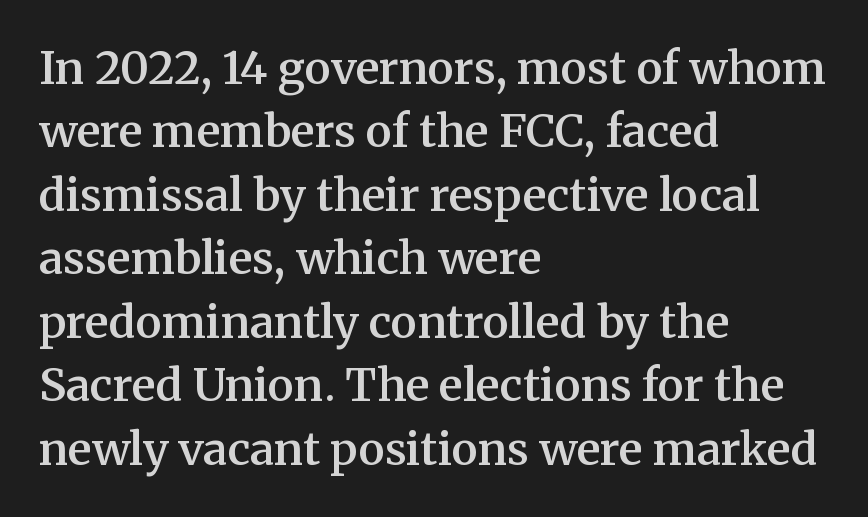
{"serif": "yes", "italic": "no", "bold": "semi", "weight": "semibold", "width": "normal", "stroke_contrast": "medium", "x_height": "medium", "monospaced": "no", "underline": "no", "align": "left", "line_spacing": "normal", "line_spacing_ratio": 1.41, "letter_spacing": "normal", "letter_spacing_em": 0.0, "glyph_px": 45}
